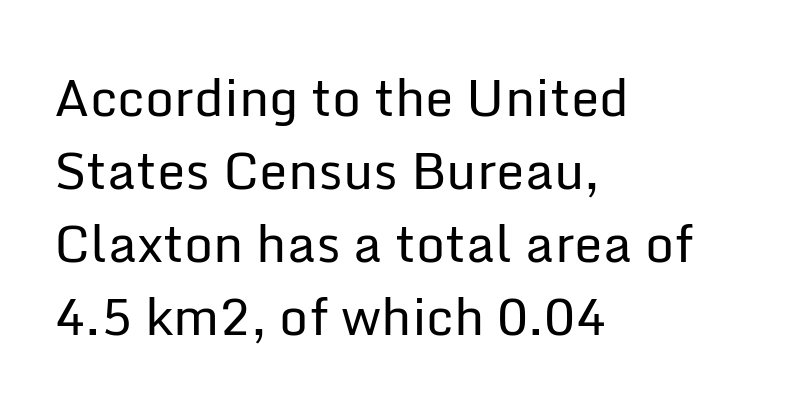
Q: Is the text bold? A: No.
Q: Is the text italic (slanted)? A: No, it is upright.
Q: Is the typeface a serif or a sans-serif typeface? A: Sans-serif.
Q: Is the text underlined? A: No.
Q: How is the paragraph aligned? A: Left-aligned.
Q: Is the spacing between letters normal or unusually wide? A: Normal.
Q: Is the spacing between lines tight, normal or loose? A: Normal.
Q: Width (condensed, normal, or wide)? A: Normal.
Q: Stroke contrast? A: Low.
Q: x-height? A: Medium.
Q: Monospaced? A: No.
